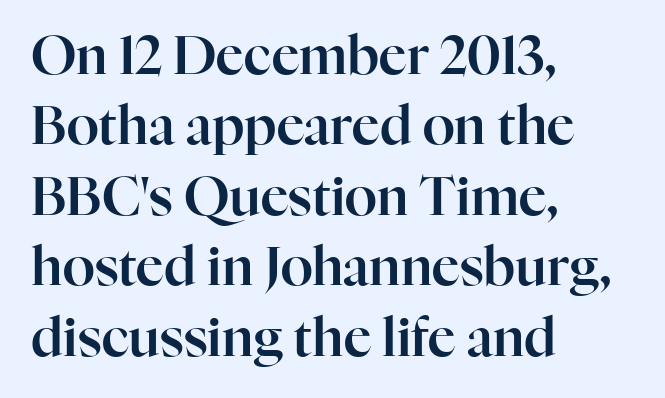
{"serif": "yes", "italic": "no", "width": "normal", "stroke_contrast": "high", "x_height": "medium", "monospaced": "no", "underline": "no", "align": "left", "line_spacing": "normal", "line_spacing_ratio": 1.33, "letter_spacing": "normal", "letter_spacing_em": 0.0, "glyph_px": 53}
